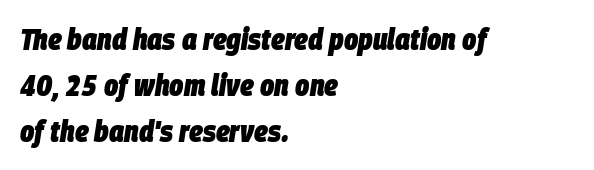
Left-aligned paragraph, ragged on the right. Notice how thick the strokes are: this is what a full bold looks like. Reading down the column, the eye jumps a familiar distance to each next line. The horizontal fit of the characters is conventional and even.
